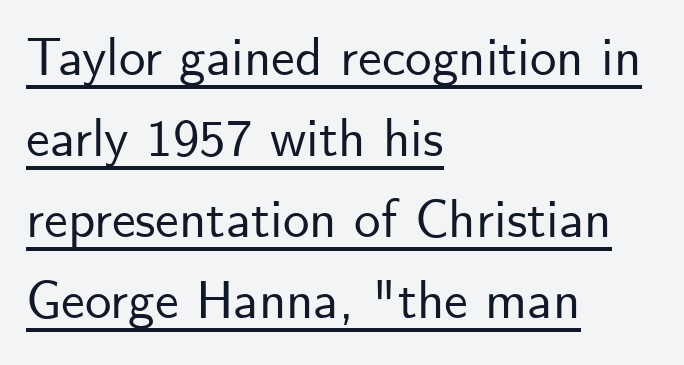
Is there any slant? The stems are plumb. The face used here is a sans, in the tradition of grotesques and geometrics. Horizontal alignment here is leftward, the default for most running prose. Regarding leading, the lines here are spaced in the standard way. Is the letter spacing exaggerated? No — it looks like the ordinary default.
